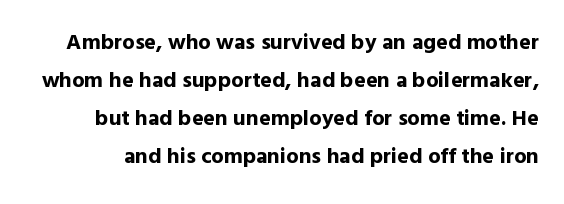
The image shows 22 px bold type, upright; set line spacing 1.73x, normal letter spacing, not underlined.
